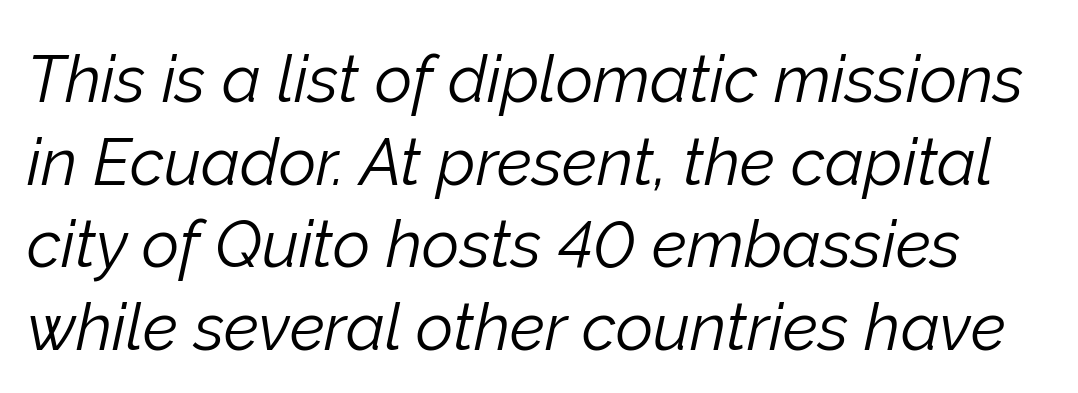
The image shows 65 px light type, italic (leaning right); set normal line spacing (1.27x), normal letter spacing, not underlined; low stroke contrast and a medium x-height.
